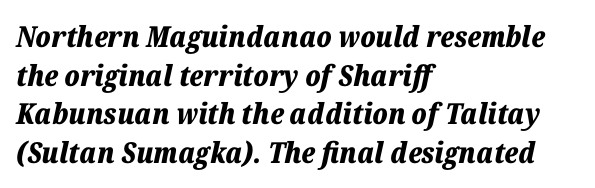
The image shows 29 px bold type, italic (leaning right); set left-aligned, normal line spacing (1.33x), normal letter spacing, not underlined; low stroke contrast and a medium x-height.
